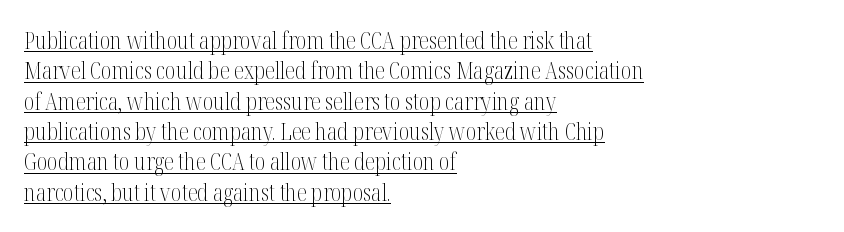
{"italic": "no", "bold": "no", "underline": "yes", "align": "left", "line_spacing": "normal", "line_spacing_ratio": 1.32, "letter_spacing": "normal", "letter_spacing_em": 0.0, "glyph_px": 23}
